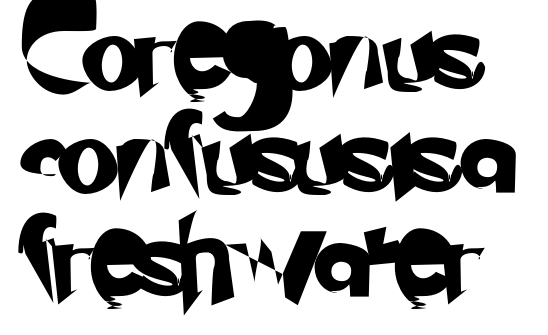
Glance below the letters and you will spot only blank space. The rendering uses natural spacing where letterforms have individual widths. Casual observation: everything's shoved over to the left. Interline gaps are of average width in this sample. The line texture is even and compact thanks to regular tracking.
